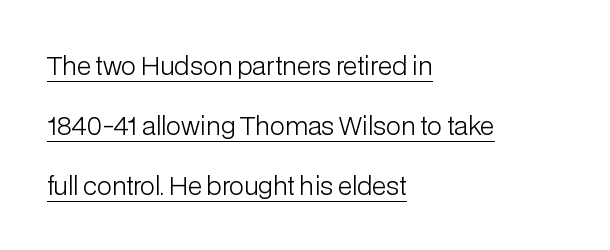
Q: Is the text bold? A: No.
Q: Is the text italic (slanted)? A: No, it is upright.
Q: Is the text underlined? A: Yes.
Q: How is the paragraph aligned? A: Left-aligned.
Q: Is the spacing between letters normal or unusually wide? A: Normal.
Q: Is the spacing between lines tight, normal or loose? A: Loose.
